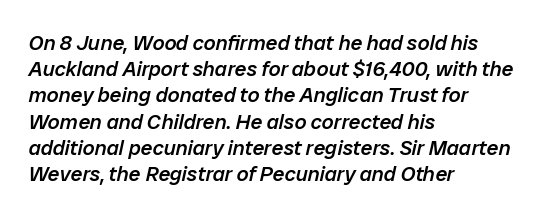
Q: Is the text bold? A: Semi-bold.
Q: Is the text italic (slanted)? A: Yes, it leans right by about 12 degrees.
Q: Is the text underlined? A: No.
Q: How is the paragraph aligned? A: Left-aligned.
Q: Is the spacing between letters normal or unusually wide? A: Normal.
Q: Is the spacing between lines tight, normal or loose? A: Normal.
